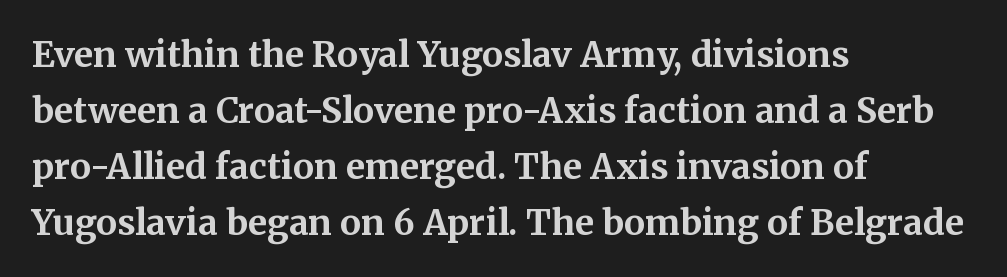
The image shows 35 px bold serif type, upright; set left-aligned, normal line spacing (1.6x), normal letter spacing, not underlined; medium stroke contrast and a medium x-height.
